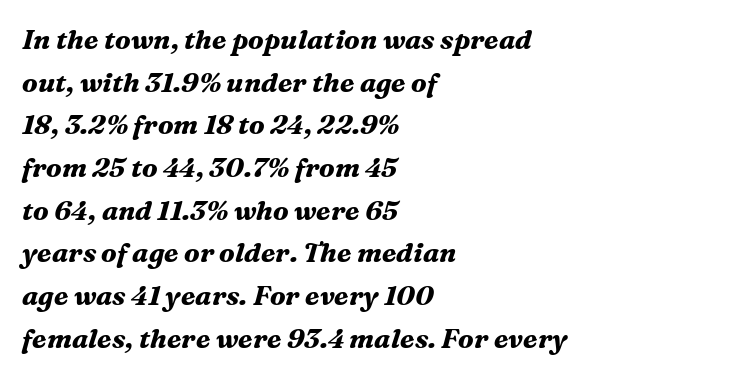
Baseline-to-baseline distance is the conventional proportion of letter height. This rendering features lettering with no underline. No extra tracking has been applied to these lines. This sample uses an oblique cut, with every glyph tilted off the vertical. Where is the straight margin? On the left. Plenty of ink on the page — the face is bold.
